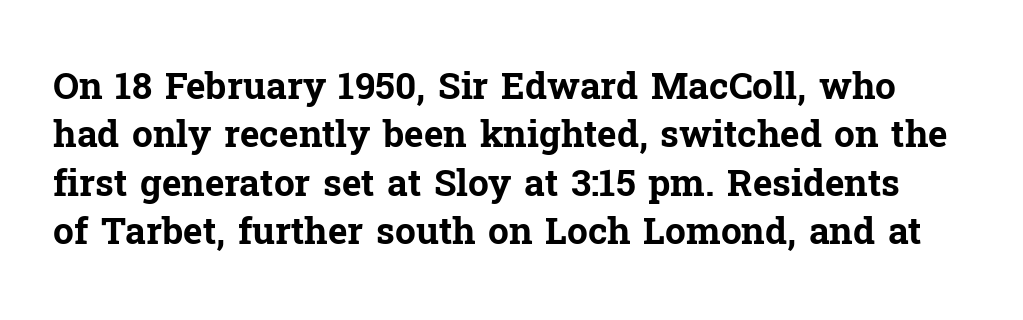
Plenty of ink on the page — the face is bold. These lines are rendered in a variable-pitch font. Is the letter spacing exaggerated? No — it looks like the ordinary default. This rendering features lettering with no underline. Does the leading feel generous? No, just average. In terms of posture, this sample is upright.
